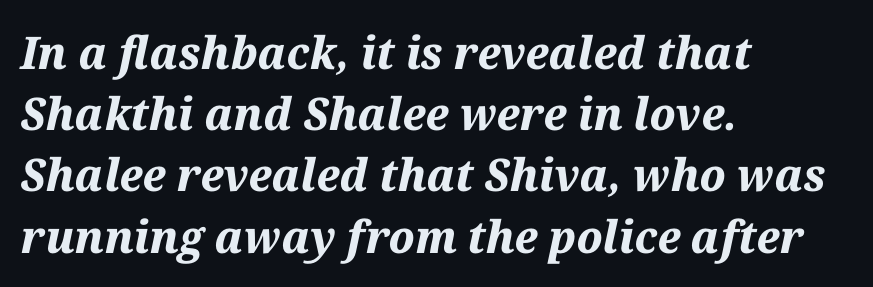
Think of a printed novel: that variable character pitch is what you see here. The specimen reads as italic at a glance. Does the leading feel generous? No, just average. Pretty heavy lettering here — definitely bold. The setting favours the left margin, as ordinary paragraphs usually do.
